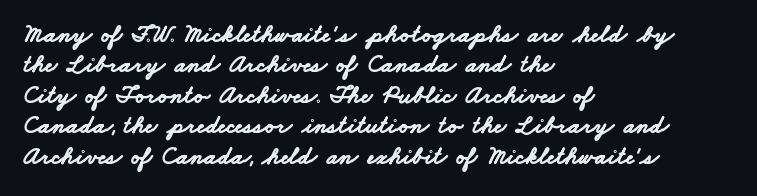
{"bold": "yes", "underline": "no", "align": "left", "line_spacing_ratio": 1.22, "letter_spacing": "normal", "letter_spacing_em": 0.0, "glyph_px": 25}
